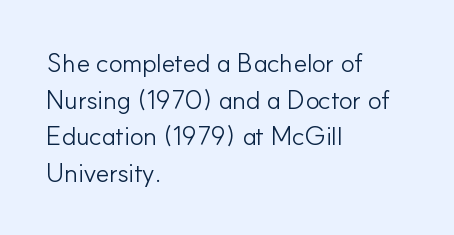
{"italic": "no", "bold": "no", "underline": "no", "align": "left", "line_spacing": "normal", "line_spacing_ratio": 1.41, "letter_spacing": "normal", "letter_spacing_em": 0.0, "glyph_px": 26}
